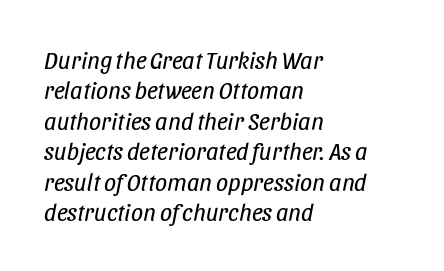
Emphasis-style slanted type is in use. The specimen omits any rule beneath the text block's lines. Ink coverage per letter is moderate at most. Horizontally, the lines are justified to the leading edge only. Between one letter and the next there's only the usual sliver of space. A typesetter would call this leading conventional body-copy spacing.
